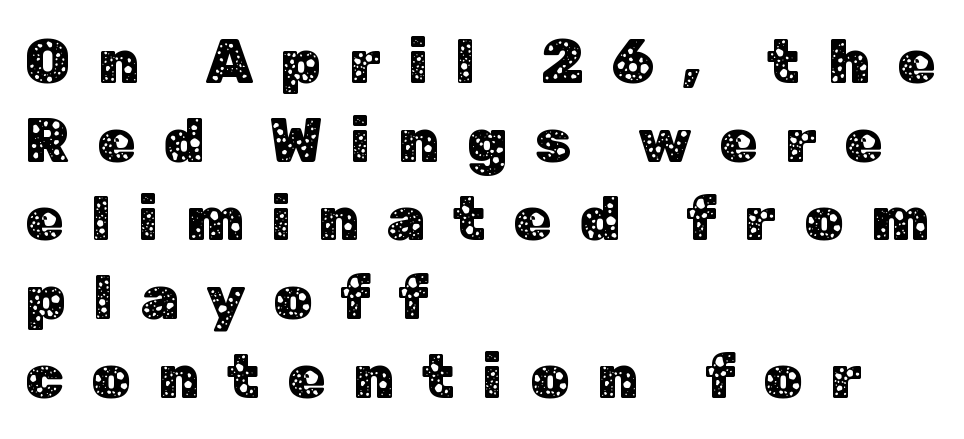
{"serif": "no", "italic": "no", "width": "normal", "stroke_contrast": "low", "x_height": "medium", "monospaced": "no", "underline": "no", "align": "left", "line_spacing": "normal", "line_spacing_ratio": 1.27, "letter_spacing": "wide", "letter_spacing_em": 0.44, "glyph_px": 62}
